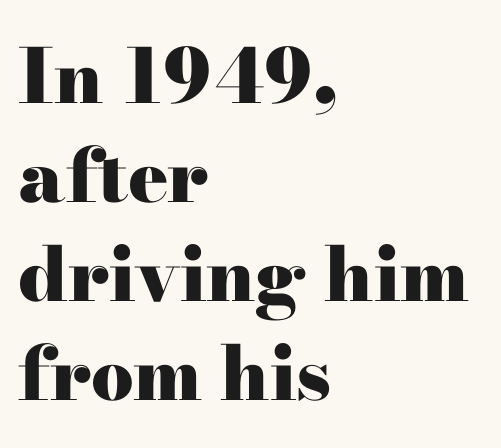
Q: Is the text bold? A: Yes.
Q: Is the text italic (slanted)? A: No, it is upright.
Q: Is the typeface a serif or a sans-serif typeface? A: Serif.
Q: Is the text underlined? A: No.
Q: How is the paragraph aligned? A: Left-aligned.
Q: Is the spacing between letters normal or unusually wide? A: Normal.
Q: Is the spacing between lines tight, normal or loose? A: Normal.
Q: Width (condensed, normal, or wide)? A: Wide.
Q: Stroke contrast? A: High.
Q: x-height? A: Small.
Q: Monospaced? A: No.
